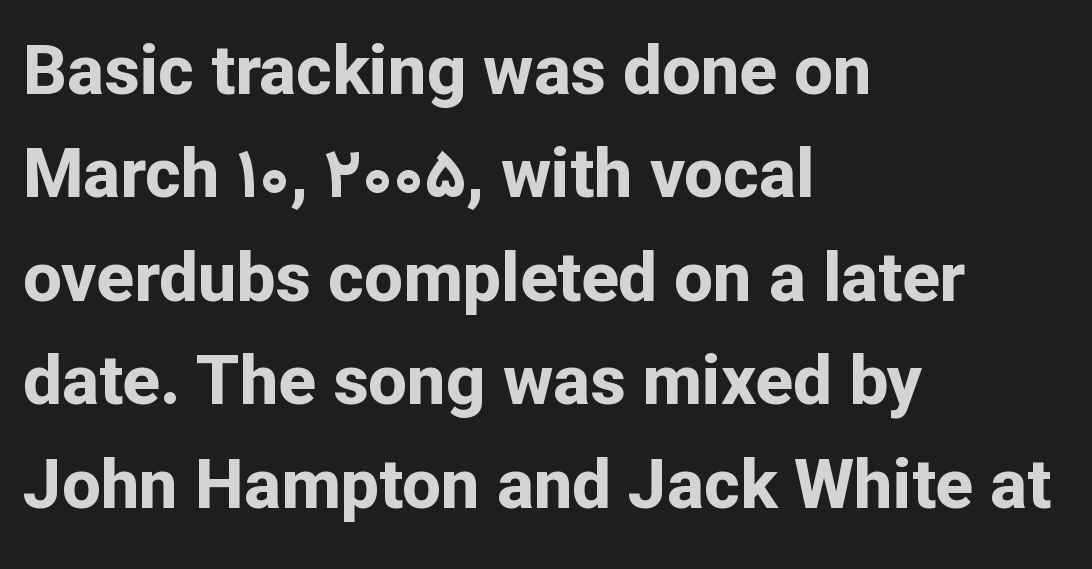
The image shows 69 px bold sans-serif type, upright; set left-aligned, normal line spacing (1.5x), normal letter spacing, not underlined; low stroke contrast and a medium x-height.
